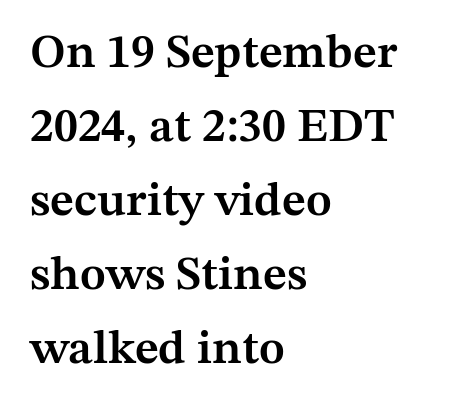
{"serif": "yes", "italic": "no", "bold": "semi", "weight": "semibold", "width": "normal", "stroke_contrast": "medium", "x_height": "medium", "monospaced": "no", "underline": "no", "align": "left", "line_spacing": "normal", "line_spacing_ratio": 1.54, "letter_spacing": "normal", "letter_spacing_em": 0.0, "glyph_px": 48}
